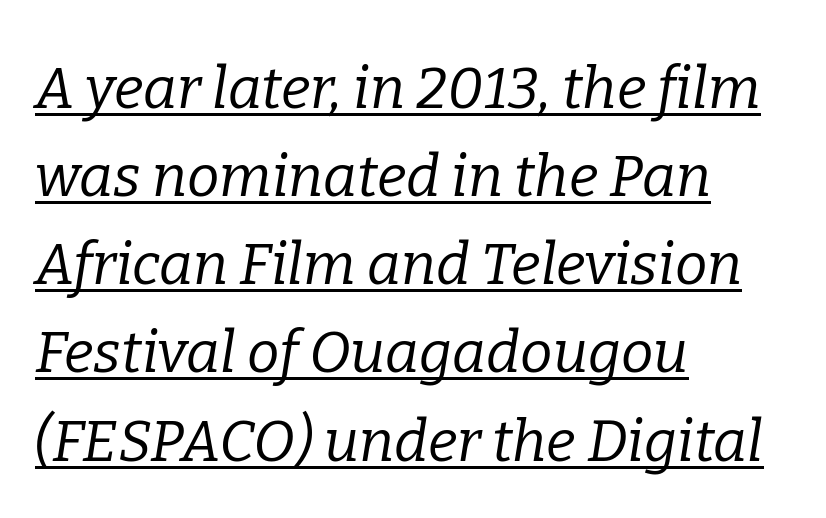
Q: Is the text bold? A: No.
Q: Is the text italic (slanted)? A: Yes, it leans right by about 9 degrees.
Q: Is the typeface a serif or a sans-serif typeface? A: Serif.
Q: Is the text underlined? A: Yes.
Q: How is the paragraph aligned? A: Left-aligned.
Q: Is the spacing between letters normal or unusually wide? A: Normal.
Q: Is the spacing between lines tight, normal or loose? A: Normal.
Q: Width (condensed, normal, or wide)? A: Normal.
Q: Stroke contrast? A: Low.
Q: x-height? A: Medium.
Q: Monospaced? A: No.
